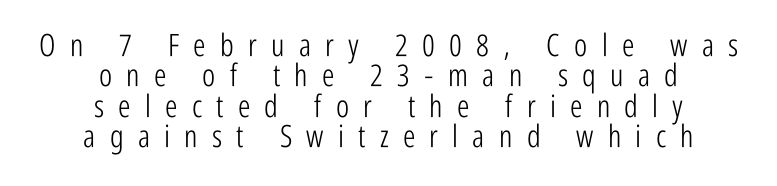
Q: Is the text bold? A: No.
Q: Is the text italic (slanted)? A: No, it is upright.
Q: Is the typeface a serif or a sans-serif typeface? A: Sans-serif.
Q: Is the text underlined? A: No.
Q: How is the paragraph aligned? A: Centered.
Q: Is the spacing between letters normal or unusually wide? A: Unusually wide.
Q: Is the spacing between lines tight, normal or loose? A: Tight.
Q: Width (condensed, normal, or wide)? A: Condensed.
Q: Stroke contrast? A: Low.
Q: x-height? A: Medium.
Q: Monospaced? A: No.
